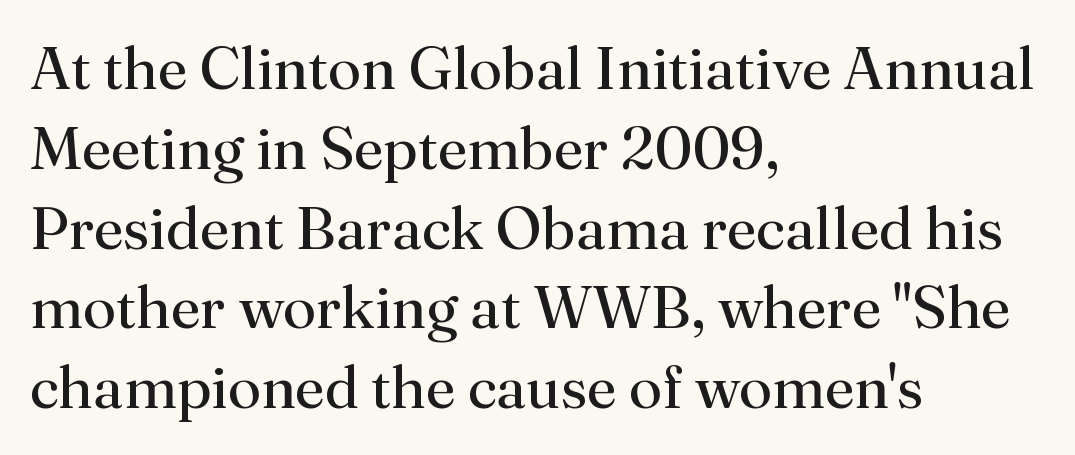
Think of a printed novel: that variable character pitch is what you see here. These lines stack with their left ends in a neat column. The specimen reads as upright at a glance. Descenders hang freely into open space. The face used here is seriffed, in the tradition of book romans. Caption: standard tracking, unaltered.
